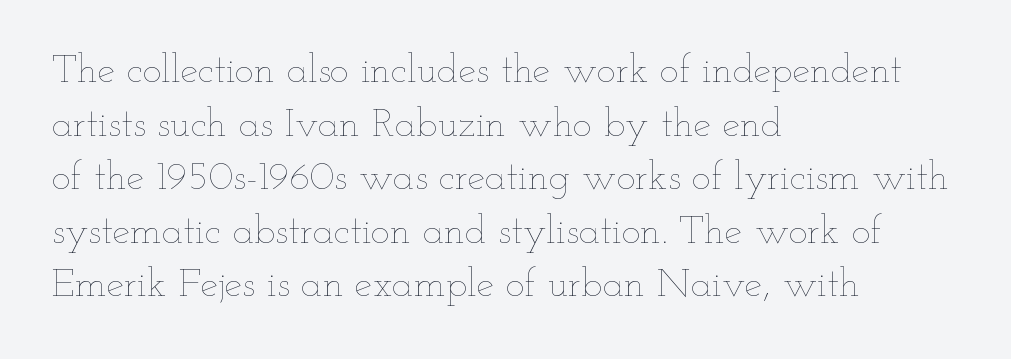
{"italic": "no", "bold": "no", "weight": "thin", "width": "wide", "stroke_contrast": "low", "x_height": "small", "monospaced": "no", "underline": "no", "align": "left", "line_spacing": "normal", "line_spacing_ratio": 1.34, "letter_spacing": "normal", "letter_spacing_em": 0.0, "glyph_px": 40}
